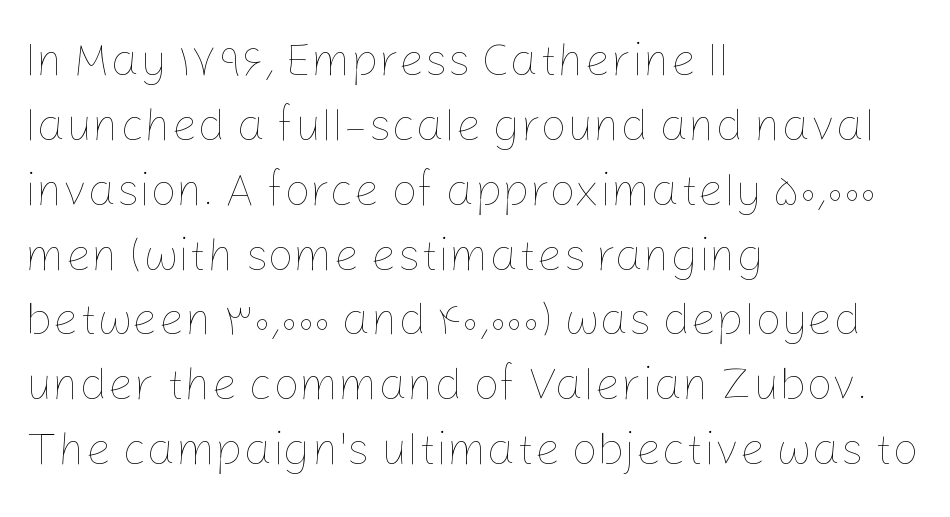
A roman cut, with each character standing at attention. Quick note: underline off. Bold? No — there's no thickening of the strokes. Think of a printed novel: that variable character pitch is what you see here. Caption: standard tracking, unaltered. A classic flush-left, rag-right setting is used for this passage.
